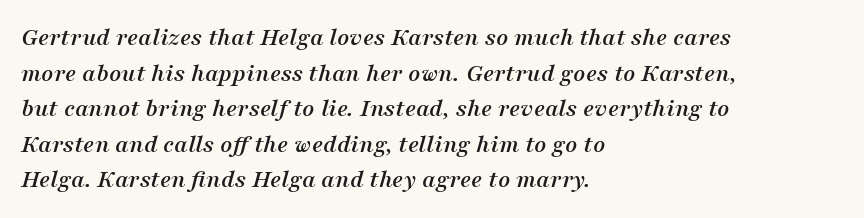
Q: Is the text italic (slanted)? A: Yes, it leans right by about 16 degrees.
Q: Is the text underlined? A: No.
Q: How is the paragraph aligned? A: Left-aligned.
Q: Is the spacing between letters normal or unusually wide? A: Normal.
Q: Is the spacing between lines tight, normal or loose? A: Normal.
